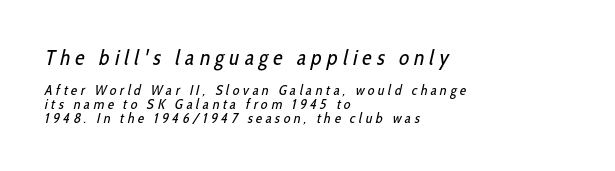
Q: Is the text bold? A: No.
Q: Is the text underlined? A: No.
Q: How is the paragraph aligned? A: Left-aligned.
Q: Is the spacing between letters normal or unusually wide? A: Unusually wide.
Q: Is the spacing between lines tight, normal or loose? A: Tight.
Q: Which block of text is set in a larger size, the first (top) or the second (bottom)? A: The first (top) one.
